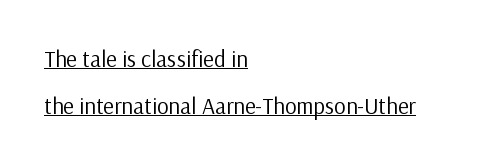
The image shows 23 px text type, upright; set left-aligned, loose line spacing (2.04x), normal letter spacing, underlined.
